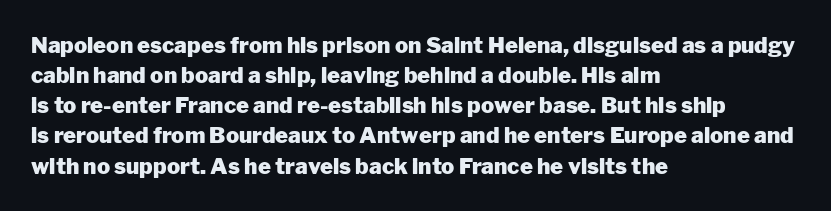
Q: Is the text bold? A: Yes.
Q: Is the text italic (slanted)? A: No, it is upright.
Q: Is the text underlined? A: No.
Q: How is the paragraph aligned? A: Left-aligned.
Q: Is the spacing between letters normal or unusually wide? A: Normal.
Q: Is the spacing between lines tight, normal or loose? A: Normal.
